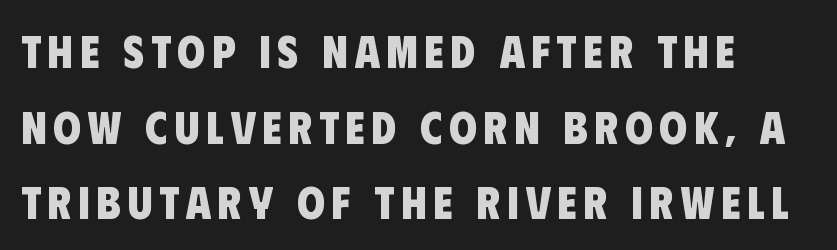
The image shows 45 px heavy, condensed sans-serif type; set left-aligned, normal line spacing (1.68x), not underlined; low stroke contrast and a large x-height.
